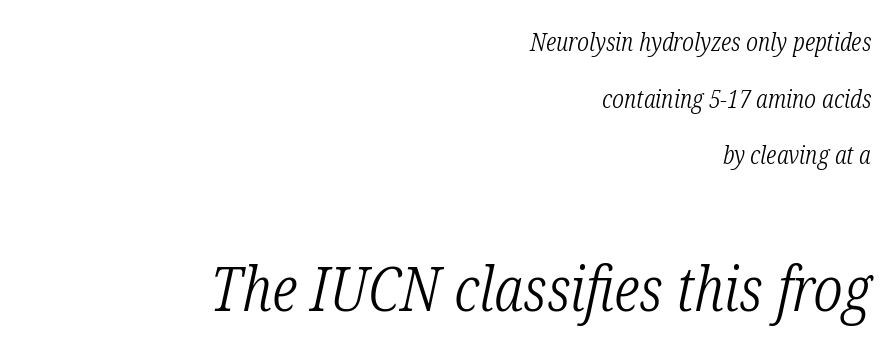
{"serif": "yes", "italic": "yes", "lean": "right", "slant_degrees": 12, "bold": "no", "weight": "light", "width": "condensed", "stroke_contrast": "low", "x_height": "medium", "monospaced": "no", "underline": "no", "align": "right", "line_spacing": "loose", "line_spacing_ratio": 2.27, "letter_spacing": "normal", "letter_spacing_em": 0.0, "larger_block": "second", "size_ratio": 2.48, "glyph_px": 62}
